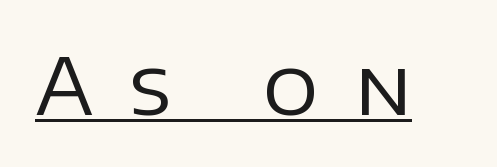
{"serif": "no", "italic": "no", "bold": "no", "weight": "regular", "width": "normal", "stroke_contrast": "low", "x_height": "large", "monospaced": "no", "underline": "yes", "letter_spacing": "wide", "letter_spacing_em": 0.46, "glyph_px": 77}
